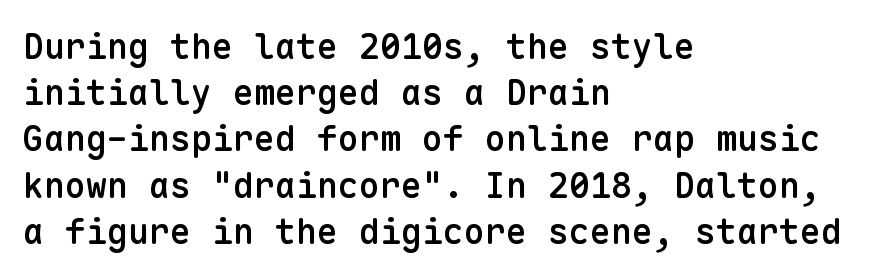
How heavy is the stroke? Medium-heavy — a semibold, shy of bold. A typesetter would label this face a sans. Bare-footed words on every line. This rendering leaves character spacing at its baseline value.
